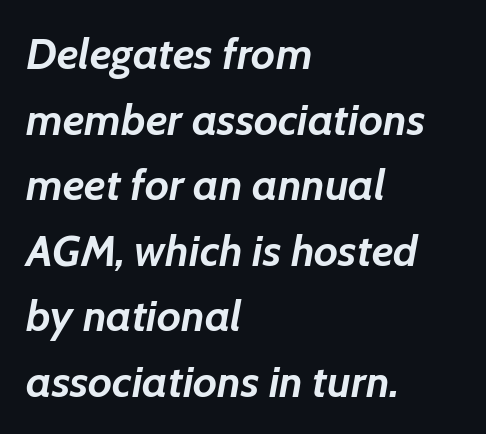
The image shows 44 px semibold type, italic (leaning right); set left-aligned, normal line spacing (1.49x), normal letter spacing, not underlined; low stroke contrast and a medium x-height.
